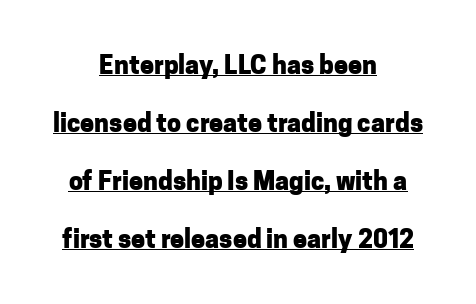
The rendering positions every line midway between the sides. Its strokes are broad and dark, the hallmark of bold type. The letters stand upright; this is a roman face. Rows of type keep a wide berth in the vertical direction. The letters sit at their default tracking, neither squeezed nor spread.
